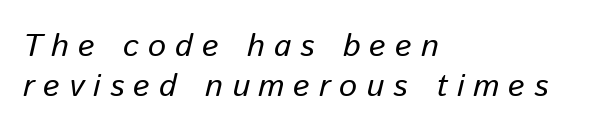
The image shows 32 px regular-weight type, italic (leaning right); set left-aligned, normal line spacing (1.26x), unusually wide letter spacing (+0.28 em), not underlined; low stroke contrast and a medium x-height.
